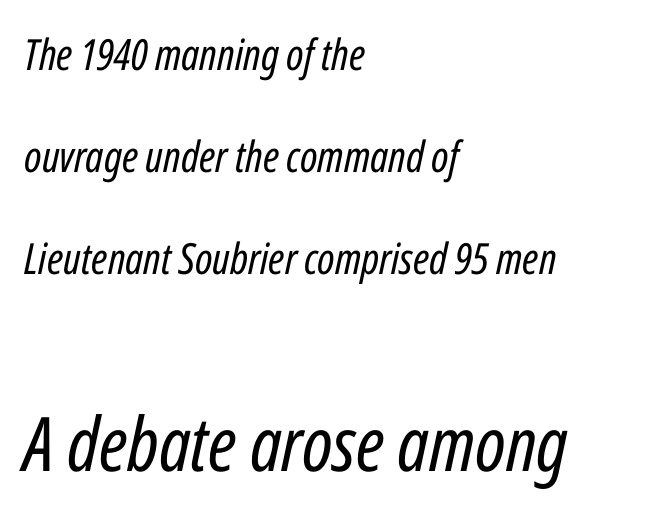
Q: Is the text bold? A: No.
Q: Is the text italic (slanted)? A: Yes, it leans right by about 12 degrees.
Q: Is the text underlined? A: No.
Q: How is the paragraph aligned? A: Left-aligned.
Q: Is the spacing between letters normal or unusually wide? A: Normal.
Q: Is the spacing between lines tight, normal or loose? A: Loose.
Q: Which block of text is set in a larger size, the first (top) or the second (bottom)? A: The second (bottom) one.
Q: Width (condensed, normal, or wide)? A: Condensed.
Q: Stroke contrast? A: Low.
Q: x-height? A: Medium.
Q: Monospaced? A: No.
